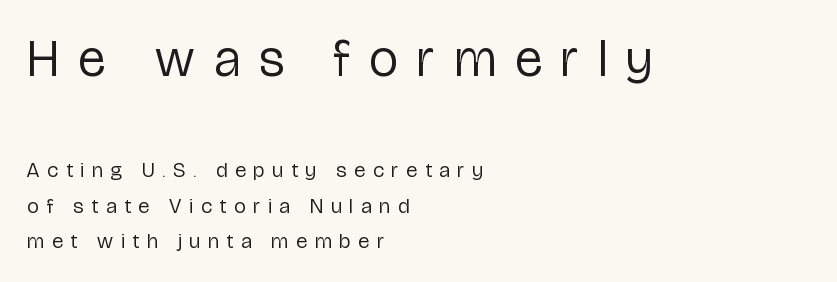
Q: Is the text bold? A: No.
Q: Is the text italic (slanted)? A: No, it is upright.
Q: Is the typeface a serif or a sans-serif typeface? A: Sans-serif.
Q: Is the text underlined? A: No.
Q: How is the paragraph aligned? A: Left-aligned.
Q: Is the spacing between letters normal or unusually wide? A: Unusually wide.
Q: Is the spacing between lines tight, normal or loose? A: Normal.
Q: Which block of text is set in a larger size, the first (top) or the second (bottom)? A: The first (top) one.
Q: Width (condensed, normal, or wide)? A: Condensed.
Q: Stroke contrast? A: Low.
Q: x-height? A: Medium.
Q: Monospaced? A: No.
